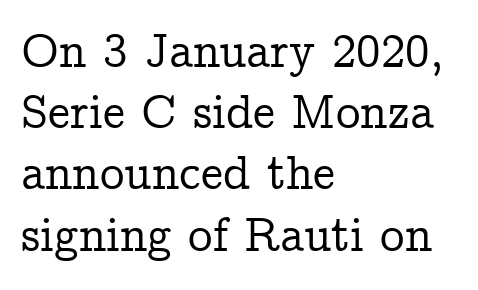
{"serif": "yes", "italic": "no", "width": "normal", "stroke_contrast": "low", "x_height": "medium", "monospaced": "no", "underline": "no", "align": "left", "line_spacing": "normal", "line_spacing_ratio": 1.25, "letter_spacing": "normal", "letter_spacing_em": 0.0, "glyph_px": 49}
